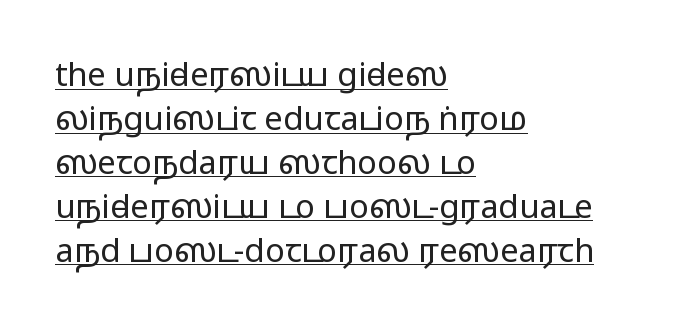
The image shows 33 px wide sans-serif type, upright; set left-aligned, normal line spacing (1.33x), normal letter spacing, underlined; medium stroke contrast.
